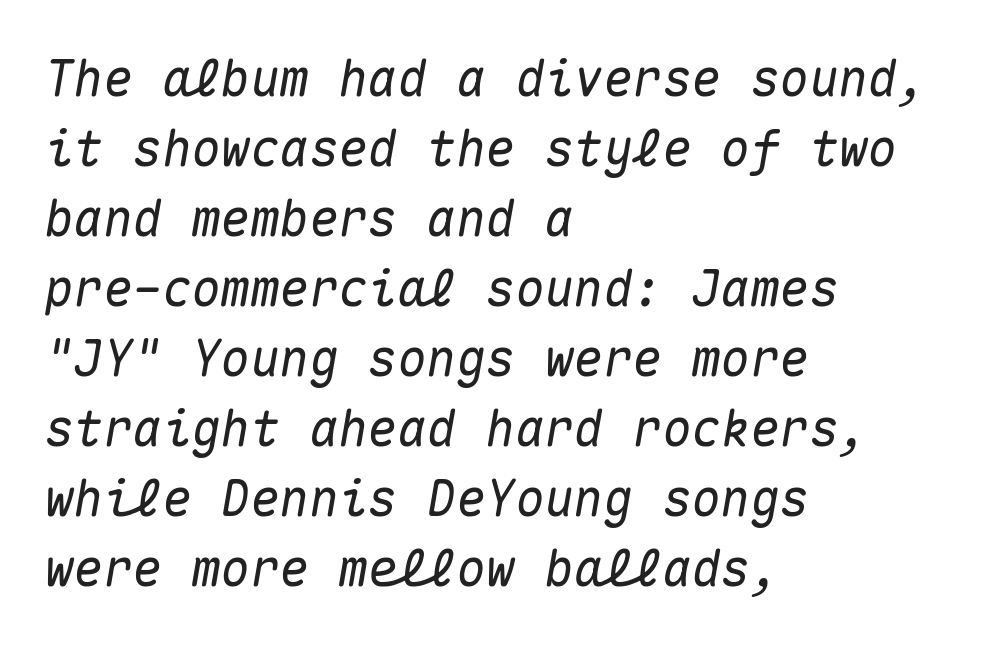
Italic? Definitely — the glyphs are oblique. Line starts are locked; line ends wander. Regular leading. The specimen omits any rule beneath the text block's lines. Looks like terminal output: every glyph gets an equal slot.
